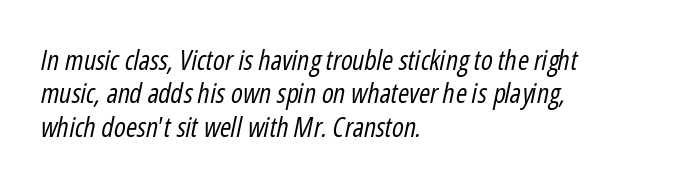
Q: Is the text bold? A: No.
Q: Is the text italic (slanted)? A: Yes, it leans right by about 12 degrees.
Q: Is the text underlined? A: No.
Q: How is the paragraph aligned? A: Left-aligned.
Q: Is the spacing between letters normal or unusually wide? A: Normal.
